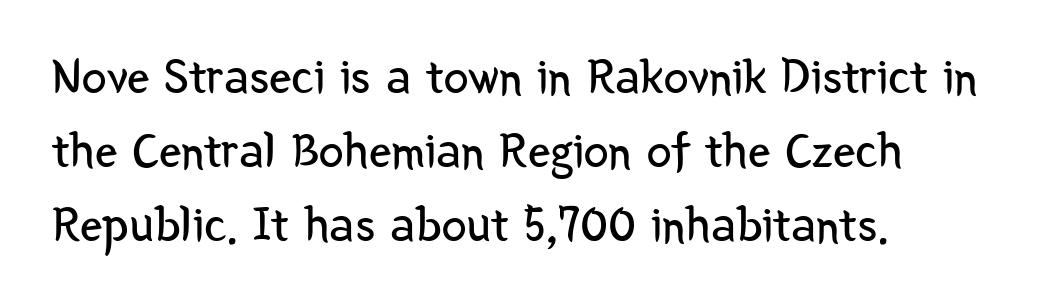
The image shows 50 px regular-weight, condensed sans-serif type, upright; set left-aligned, normal line spacing (1.48x), normal letter spacing, not underlined; low stroke contrast and a medium x-height.
